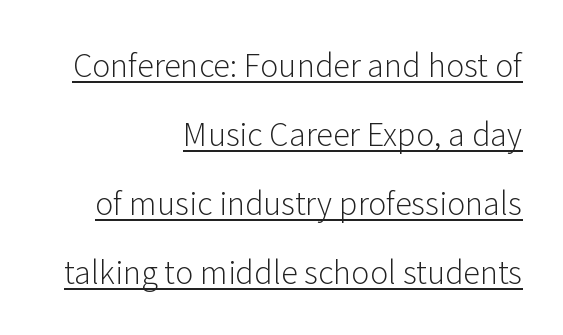
The image shows 31 px light sans-serif type, upright; set right-aligned, loose line spacing (2.23x), normal letter spacing, underlined; low stroke contrast and a medium x-height.
